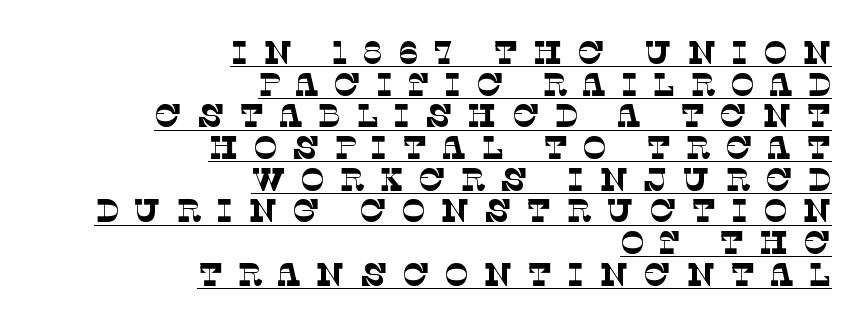
The passage shown is underscored from start to finish. You could only call the tracking loose — the letters float apart. Reading down the block, your eye finds every line finishing at a fixed right position. Looks like regular typesetting: each glyph gets only the width it needs.
